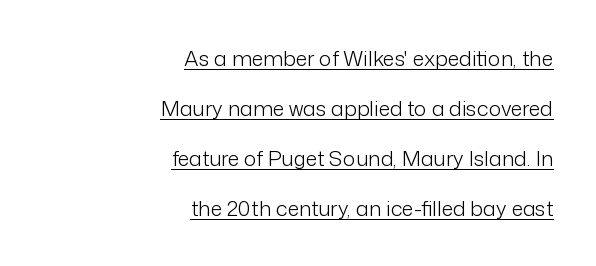
{"italic": "no", "bold": "no", "underline": "yes", "align": "right", "line_spacing": "loose", "line_spacing_ratio": 2.38, "letter_spacing": "normal", "letter_spacing_em": 0.0, "glyph_px": 21}
